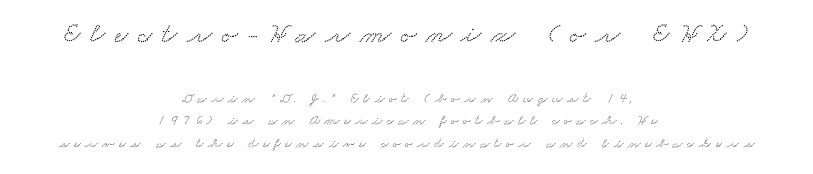
Q: Is the typeface a serif or a sans-serif typeface? A: Serif.
Q: Is the text underlined? A: No.
Q: How is the paragraph aligned? A: Centered.
Q: Is the spacing between letters normal or unusually wide? A: Unusually wide.
Q: Is the spacing between lines tight, normal or loose? A: Normal.
Q: Which block of text is set in a larger size, the first (top) or the second (bottom)? A: The first (top) one.
Q: Width (condensed, normal, or wide)? A: Wide.
Q: Stroke contrast? A: Low.
Q: x-height? A: Small.
Q: Monospaced? A: No.
